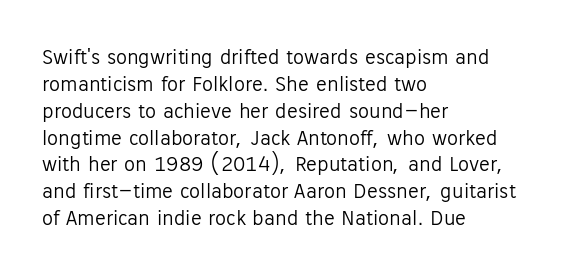
The image shows 22 px text type, upright; set left-aligned, line spacing 1.22x, normal letter spacing, not underlined.
